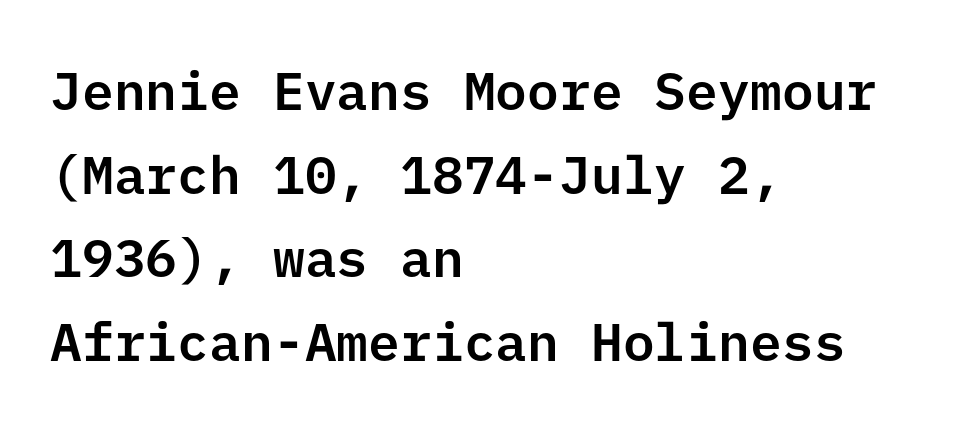
The image shows 53 px sans-serif type, upright; set left-aligned, normal line spacing (1.58x), normal letter spacing, not underlined; low stroke contrast and a medium x-height.
